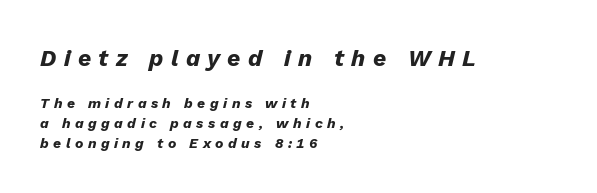
Q: Is the text bold? A: Yes.
Q: Is the text italic (slanted)? A: Yes, it leans right by about 13 degrees.
Q: Is the text underlined? A: No.
Q: How is the paragraph aligned? A: Left-aligned.
Q: Is the spacing between letters normal or unusually wide? A: Unusually wide.
Q: Is the spacing between lines tight, normal or loose? A: Normal.
Q: Which block of text is set in a larger size, the first (top) or the second (bottom)? A: The first (top) one.
